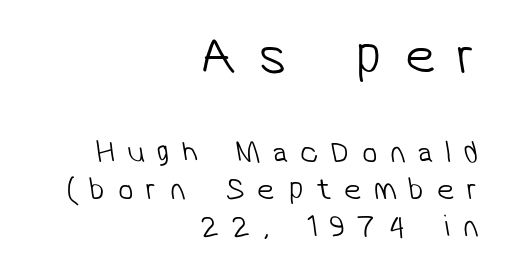
The text was rendered using a sans face with plain stroke endings. The space beneath each line is pristine and unruled. This sample has the flowing, uneven cadence of proportional lettering. The passage shown is not bold in any degree. The lines are quadded right. Whoever set this made the first block the dominant, larger element.
